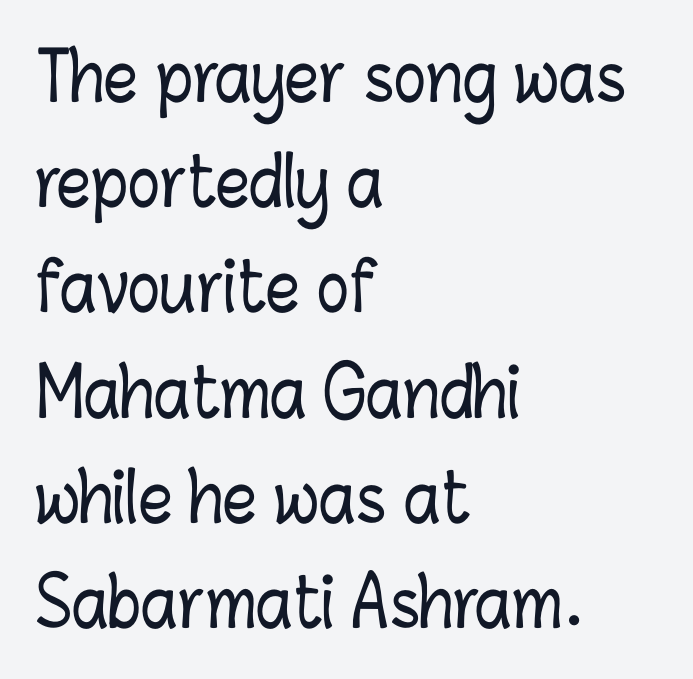
{"italic": "no", "width": "condensed", "stroke_contrast": "low", "x_height": "medium", "monospaced": "no", "underline": "no", "align": "left", "line_spacing": "normal", "line_spacing_ratio": 1.57, "letter_spacing": "normal", "letter_spacing_em": 0.0, "glyph_px": 67}
